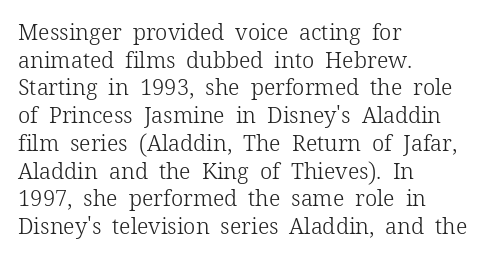
{"italic": "no", "bold": "no", "underline": "no", "align": "left", "line_spacing": "normal", "line_spacing_ratio": 1.26, "letter_spacing": "normal", "letter_spacing_em": 0.0, "glyph_px": 22}
